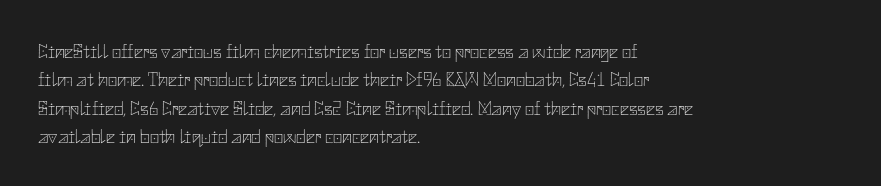
The image shows 20 px text type, upright; set left-aligned, normal line spacing (1.42x), normal letter spacing, not underlined.
